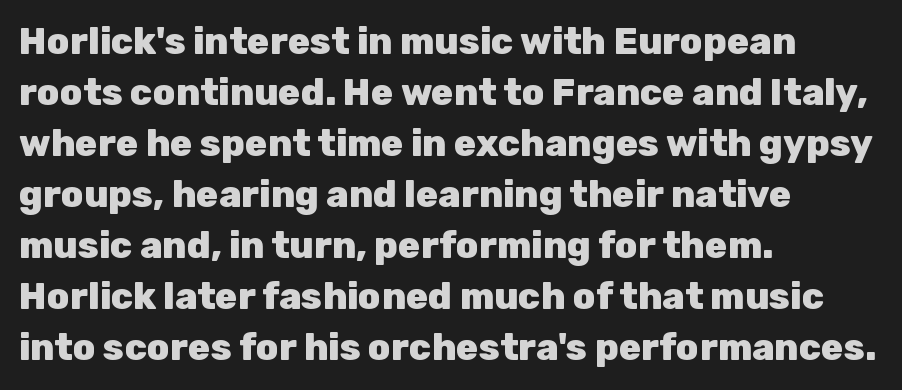
Plain, unruled lines of type. The lines are quadded left. Style check: upright. Heavy-handed strokes throughout: this text is bold.
